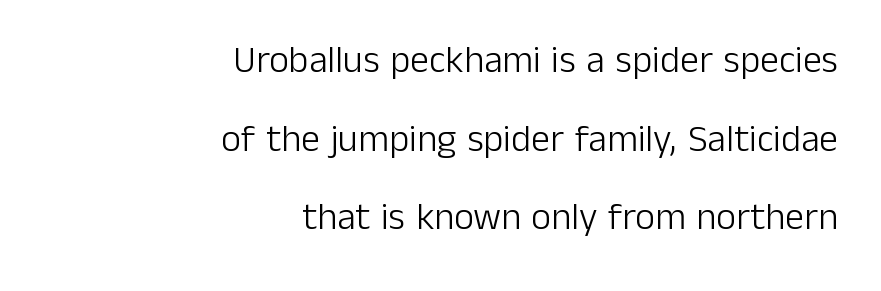
Q: Is the text bold? A: No.
Q: Is the text italic (slanted)? A: No, it is upright.
Q: Is the typeface a serif or a sans-serif typeface? A: Sans-serif.
Q: Is the text underlined? A: No.
Q: How is the paragraph aligned? A: Right-aligned.
Q: Is the spacing between letters normal or unusually wide? A: Normal.
Q: Is the spacing between lines tight, normal or loose? A: Loose.
Q: Width (condensed, normal, or wide)? A: Normal.
Q: Stroke contrast? A: Low.
Q: x-height? A: Medium.
Q: Monospaced? A: No.
